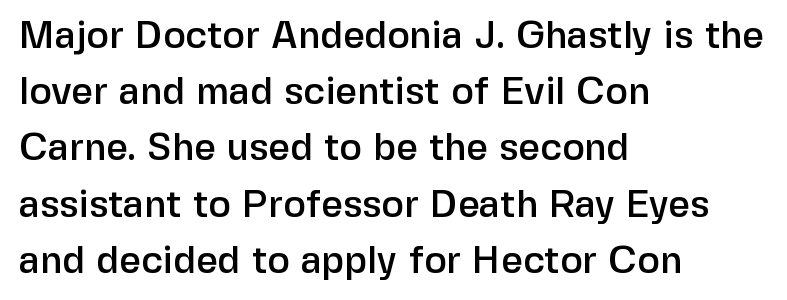
{"serif": "no", "italic": "no", "width": "normal", "stroke_contrast": "low", "x_height": "medium", "monospaced": "no", "underline": "no", "align": "left", "line_spacing": "normal", "line_spacing_ratio": 1.48, "letter_spacing": "normal", "letter_spacing_em": 0.0, "glyph_px": 38}
